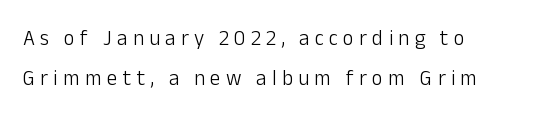
Each row of text sits above clean, open space. Vertical spacing — loose. The strokes carry an ordinary text weight at most. These lines were composed using upright roman letters.
